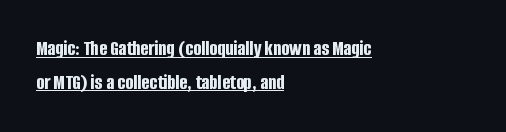
{"italic": "no", "bold": "yes", "underline": "yes", "align": "left", "line_spacing": "normal", "line_spacing_ratio": 1.6, "letter_spacing": "normal", "letter_spacing_em": 0.0, "glyph_px": 21}
